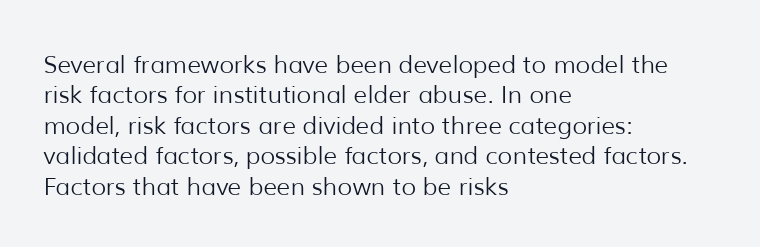
The image shows 24 px text type, upright; set left-aligned, normal line spacing (1.27x), normal letter spacing, not underlined.
